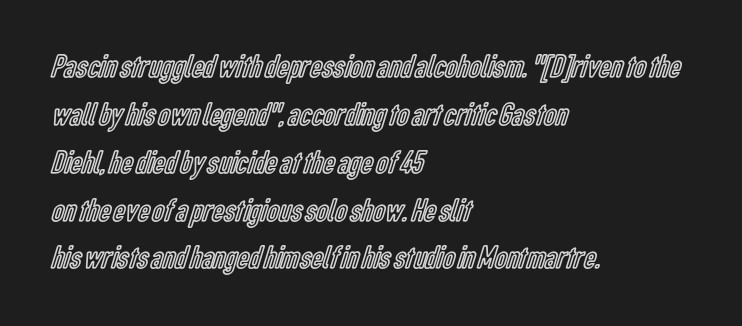
Between one letter and the next there's only the usual sliver of space. The setting favours the left margin, as ordinary paragraphs usually do. Is this a fixed-width face? No — the glyphs have proportional, varying widths. Quick note: underline off.
